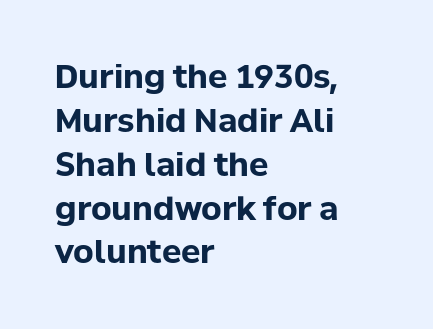
The image shows 32 px bold sans-serif type, upright; set left-aligned, normal line spacing (1.37x), normal letter spacing, not underlined; low stroke contrast and a medium x-height.
